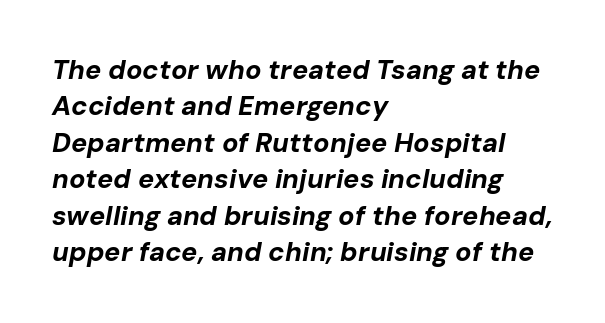
The image shows 27 px bold type, italic (leaning right); set left-aligned, normal line spacing (1.35x), normal letter spacing, not underlined.
